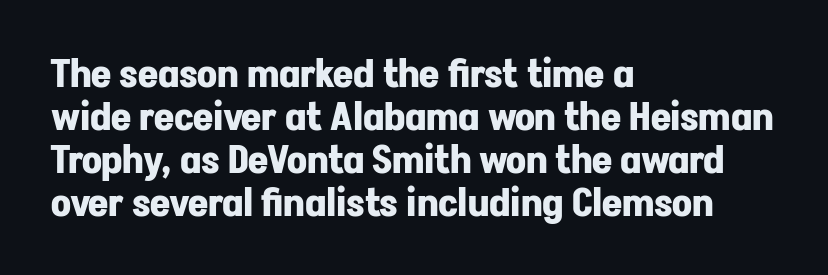
Q: Is the text bold? A: Yes.
Q: Is the text italic (slanted)? A: No, it is upright.
Q: Is the typeface a serif or a sans-serif typeface? A: Sans-serif.
Q: Is the text underlined? A: No.
Q: How is the paragraph aligned? A: Left-aligned.
Q: Is the spacing between letters normal or unusually wide? A: Normal.
Q: Is the spacing between lines tight, normal or loose? A: Tight.
Q: Width (condensed, normal, or wide)? A: Normal.
Q: Stroke contrast? A: Low.
Q: x-height? A: Medium.
Q: Monospaced? A: No.
